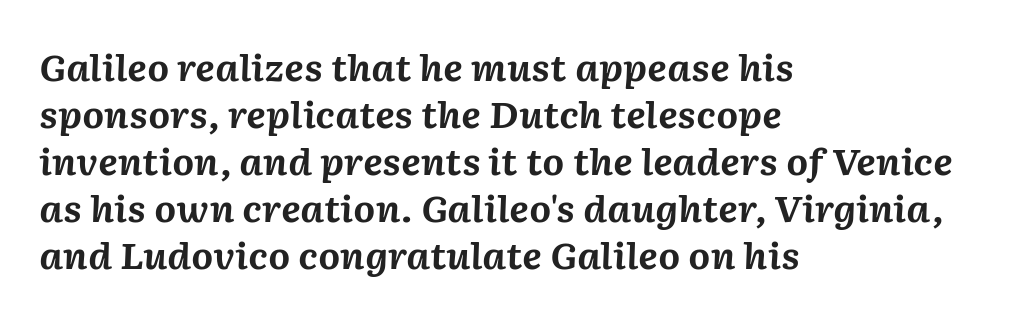
The image shows 35 px bold type, italic (leaning right); set left-aligned, normal line spacing (1.34x), normal letter spacing, not underlined; medium stroke contrast and a medium x-height.
